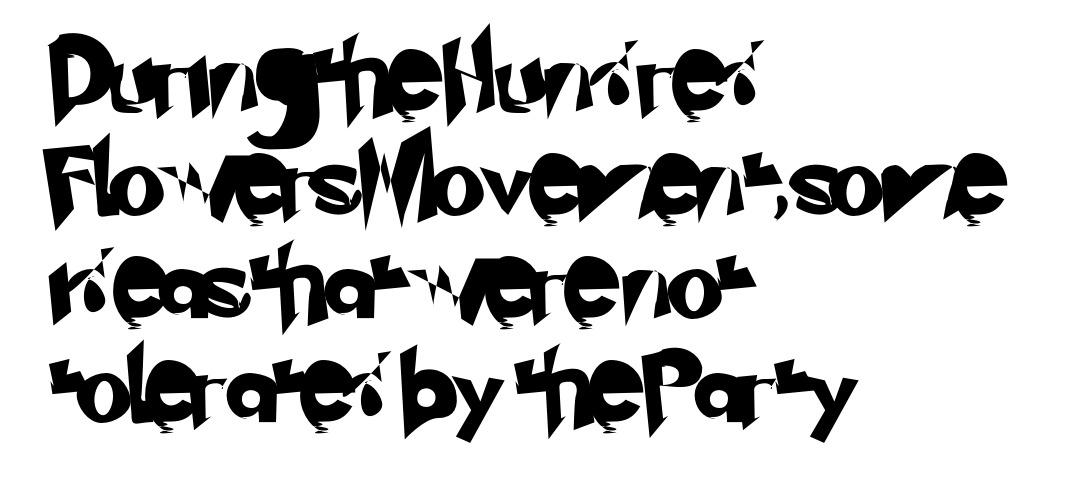
Classification — sans serif. The face used here is proportionally spaced, like ordinary book or web type. Short note: letters normally spaced. Clear beneath every line of the passage.
